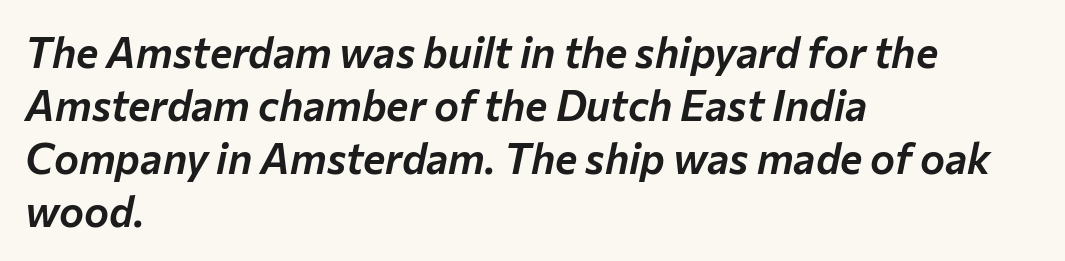
The image shows 42 px text type, italic (leaning right); set left-aligned, normal line spacing (1.26x), normal letter spacing, not underlined; low stroke contrast and a medium x-height.
